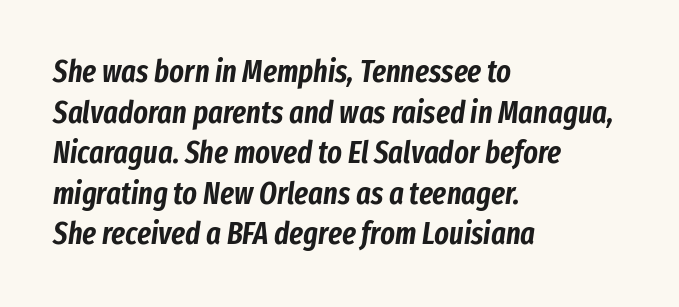
The image shows 31 px condensed type, italic (leaning right); set left-aligned, normal line spacing (1.31x), normal letter spacing, not underlined; low stroke contrast and a medium x-height.
